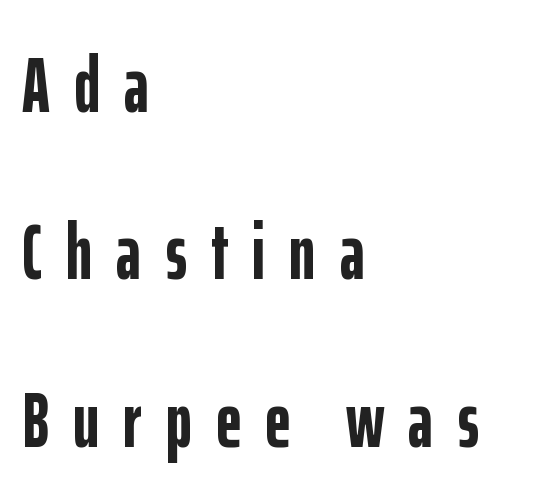
Unlike a traditional serif, this face leaves its strokes unadorned. Lines of text with bare space underneath. The face used here has the dense, thick strokes of a bold. Note the varied advance widths — an 'i' is clearly narrower than an 'm'. The letters stand upright; this is a roman face.
